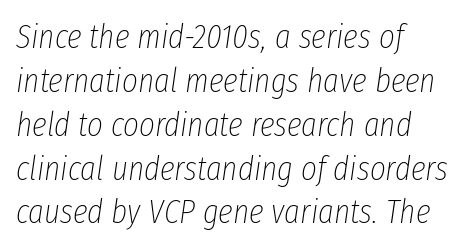
{"italic": "yes", "lean": "right", "slant_degrees": 8, "bold": "no", "weight": "thin", "width": "condensed", "stroke_contrast": "low", "x_height": "medium", "monospaced": "no", "underline": "no", "align": "left", "line_spacing": "normal", "line_spacing_ratio": 1.29, "letter_spacing": "normal", "letter_spacing_em": 0.0, "glyph_px": 34}
